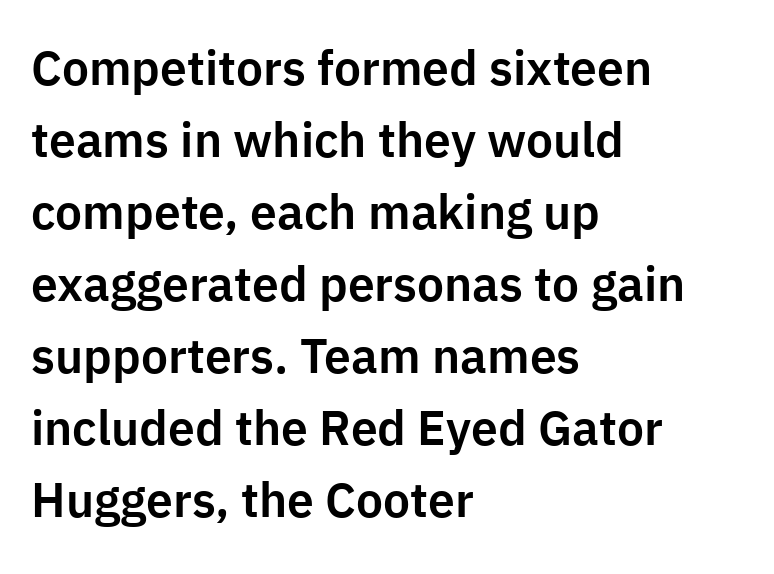
{"serif": "no", "italic": "no", "width": "normal", "stroke_contrast": "low", "x_height": "medium", "monospaced": "no", "underline": "no", "align": "left", "line_spacing": "normal", "line_spacing_ratio": 1.5, "letter_spacing": "normal", "letter_spacing_em": 0.0, "glyph_px": 48}
